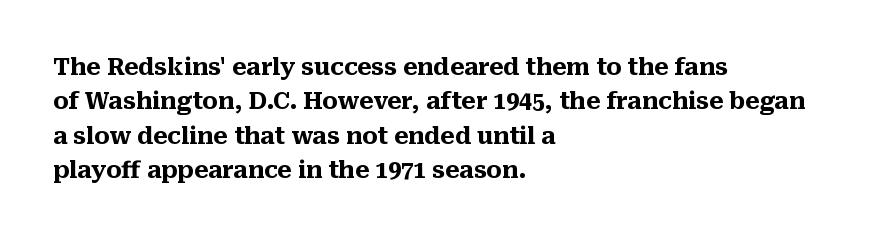
Is the letter spacing exaggerated? No — it looks like the ordinary default. Reading down the block, your eye returns to a fixed left position each line. Heavy-handed strokes throughout: this text is bold. Just letters on the line, the space beneath them empty. Baseline-to-baseline distance is the conventional proportion of letter height. A roman cut, with each character standing at attention.
